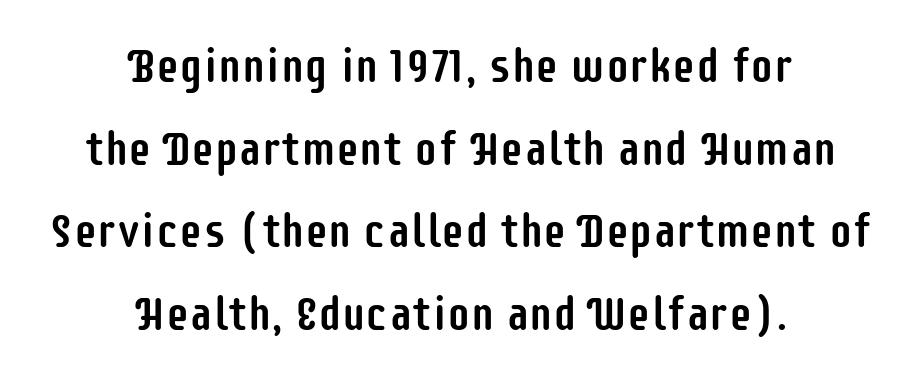
The face used here is rendered with its standard letterfit. Rendered with straight, roman letterforms. The rendering uses natural spacing where letterforms have individual widths. Does the type have serifs? No, each stem ends abruptly.
